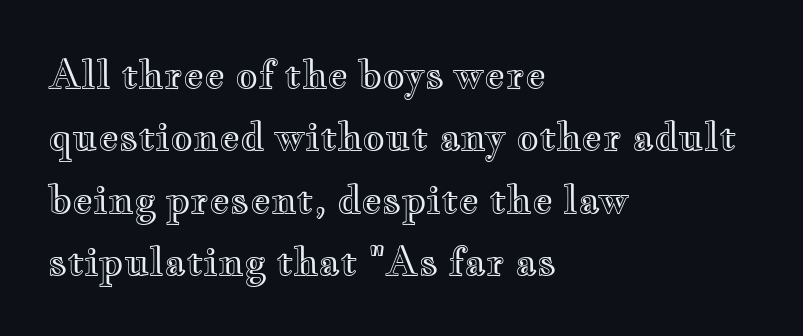
The image shows 39 px wide type, upright; set left-aligned, normal line spacing (1.6x), normal letter spacing, not underlined; a small x-height.
